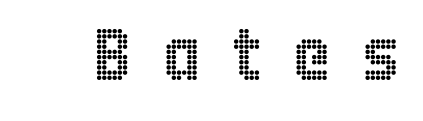
Q: Is the text italic (slanted)? A: No, it is upright.
Q: Is the text underlined? A: No.
Q: Is the spacing between letters normal or unusually wide? A: Unusually wide.
Q: Width (condensed, normal, or wide)? A: Condensed.
Q: x-height? A: Large.
Q: Monospaced? A: No.
